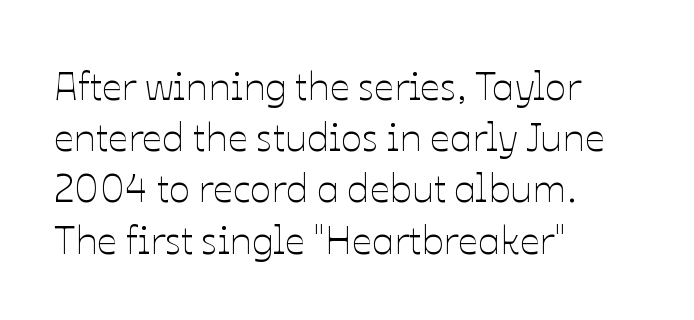
{"italic": "no", "bold": "no", "weight": "thin", "width": "normal", "stroke_contrast": "low", "x_height": "medium", "monospaced": "no", "underline": "no", "align": "left", "line_spacing": "normal", "line_spacing_ratio": 1.28, "letter_spacing": "normal", "letter_spacing_em": 0.0, "glyph_px": 40}
